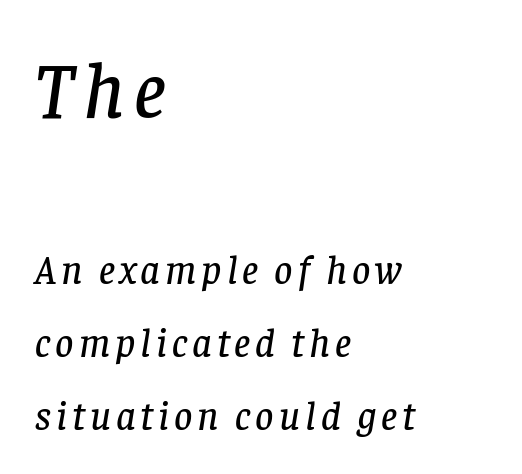
Q: Is the text italic (slanted)? A: Yes, it leans right by about 8 degrees.
Q: Is the typeface a serif or a sans-serif typeface? A: Serif.
Q: Is the text underlined? A: No.
Q: How is the paragraph aligned? A: Left-aligned.
Q: Which block of text is set in a larger size, the first (top) or the second (bottom)? A: The first (top) one.
Q: Width (condensed, normal, or wide)? A: Normal.
Q: Stroke contrast? A: Low.
Q: x-height? A: Large.
Q: Monospaced? A: No.
